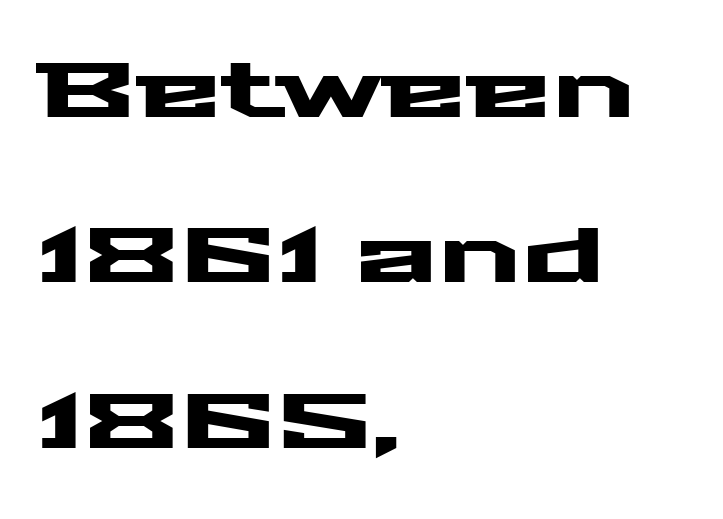
The image shows 78 px wide sans-serif type, upright; set left-aligned, loose line spacing (2.12x), normal letter spacing, not underlined; medium stroke contrast and a medium x-height.
